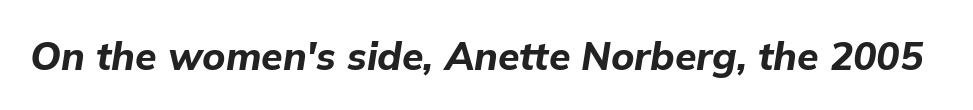
Just letters on the line, the space beneath them empty. Is this a fixed-width face? No — the glyphs have proportional, varying widths. Heavy-handed strokes throughout: this text is bold. The type is set solid horizontally, with unmodified tracking.
